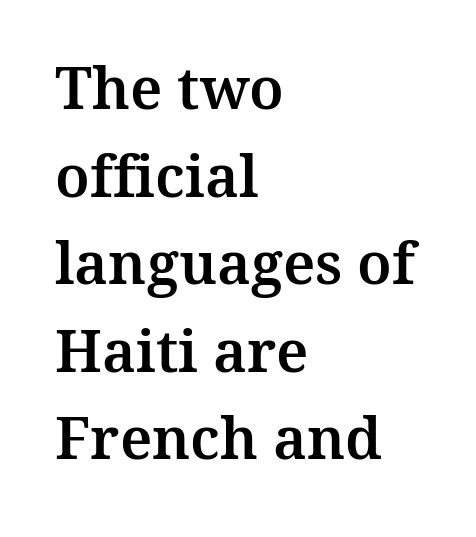
{"serif": "yes", "italic": "no", "width": "normal", "stroke_contrast": "medium", "x_height": "medium", "monospaced": "no", "underline": "no", "align": "left", "line_spacing": "normal", "line_spacing_ratio": 1.51, "letter_spacing": "normal", "letter_spacing_em": 0.0, "glyph_px": 58}
